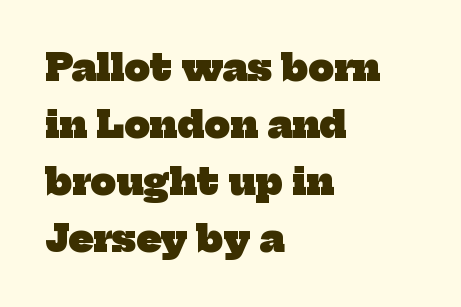
Classification — serif. Here the designer chose a conventional face with non-uniform glyph widths. Compared with a centered layout, this one pins lines to the left instead. The words here are not underlined.
